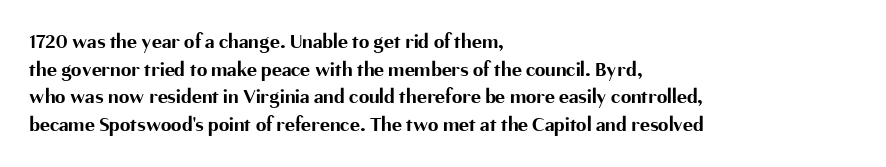
It's the straight-up-and-down kind of type. The words here are not underlined. Summary of vertical rhythm: regular, with standard interline spacing. Alignment: flush left. The rendering keeps characters at their native spacing.
